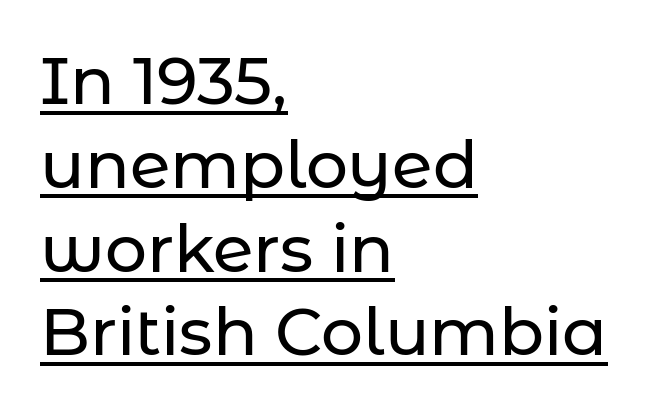
Note the varied advance widths — an 'i' is clearly narrower than an 'm'. Honestly, the underline is the first thing you notice here. The tracking reads as untouched default to a designer's eye. This is roman type, the default non-slanted kind. In CSS terms this would be text-align: left. The designer left line spacing at the default.
